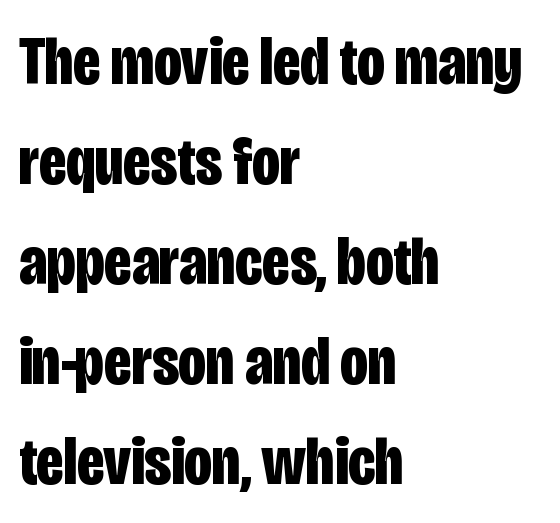
The image shows 69 px bold, condensed sans-serif type, upright; set left-aligned, normal line spacing (1.45x), normal letter spacing, not underlined; low stroke contrast and a large x-height.
